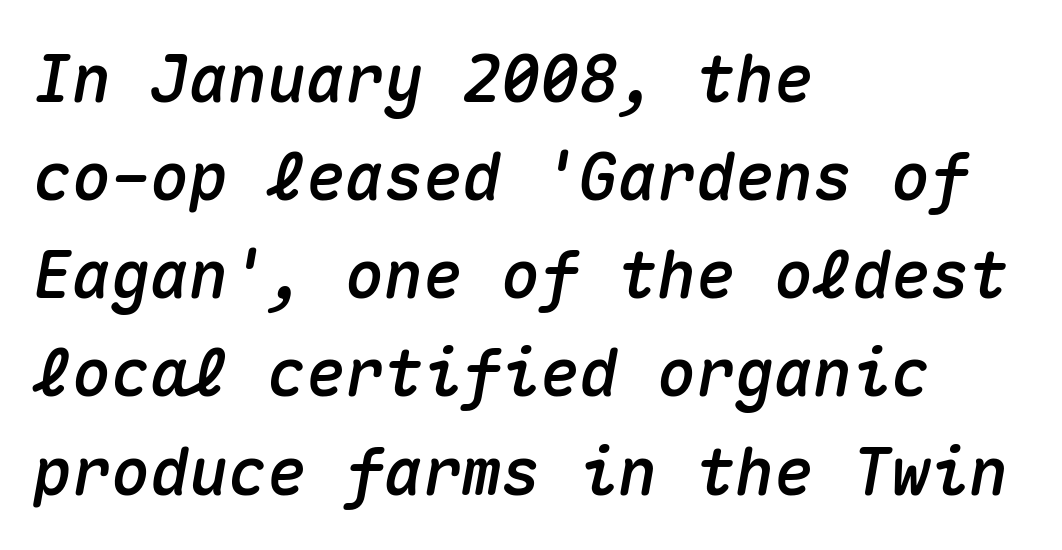
The image shows 65 px text type, italic (leaning right), monospaced; set left-aligned, normal line spacing (1.51x), normal letter spacing, not underlined; medium stroke contrast and a medium x-height.
